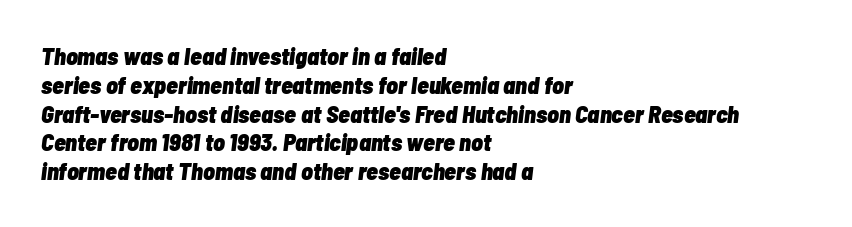
The glyphs look as if they've been sheared to an angle. Underline: absent. Between one letter and the next there's only the usual sliver of space. The typesetting leans heavy: a genuine bold.
